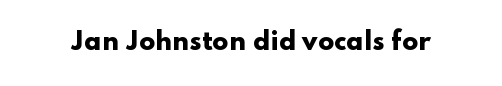
Q: Is the text bold? A: Yes.
Q: Is the text italic (slanted)? A: No, it is upright.
Q: Is the text underlined? A: No.
Q: Is the spacing between letters normal or unusually wide? A: Normal.
